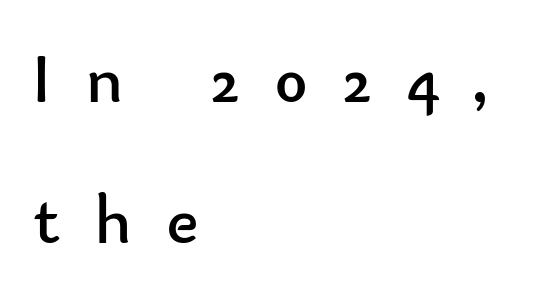
Notice how the stems are strictly vertical — no italics here. The cut favours lightness, reaching ordinary text weight at its darkest. A bare baseline throughout the passage. Does the copy run flush right? No — it runs flush left. Check where the strokes stop: nothing finishes them off — pure sans. Character widths vary here, with narrow letters taking less room than wide ones.
